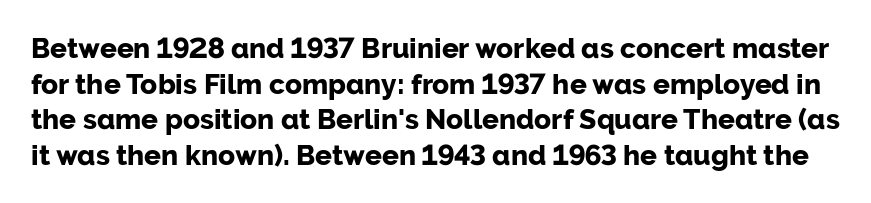
{"serif": "no", "italic": "no", "bold": "yes", "weight": "bold", "width": "normal", "stroke_contrast": "low", "x_height": "medium", "monospaced": "no", "underline": "no", "line_spacing": "normal", "line_spacing_ratio": 1.27, "letter_spacing": "normal", "letter_spacing_em": 0.0, "glyph_px": 28}
